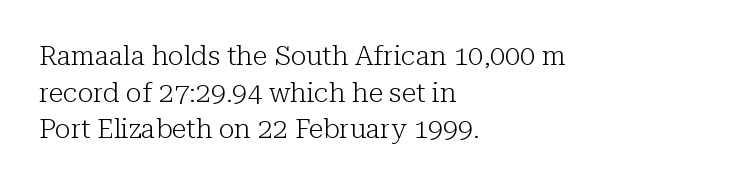
{"italic": "no", "bold": "no", "underline": "no", "align": "left", "line_spacing": "normal", "line_spacing_ratio": 1.36, "letter_spacing": "normal", "letter_spacing_em": 0.0, "glyph_px": 27}
